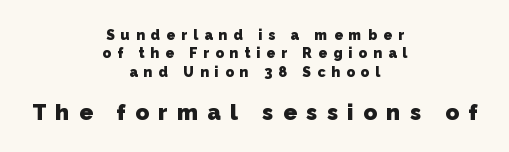
{"bold": "yes", "underline": "no", "align": "center", "line_spacing": "normal", "line_spacing_ratio": 1.31, "letter_spacing": "wide", "letter_spacing_em": 0.44, "larger_block": "second", "size_ratio": 1.57, "glyph_px": 22}
